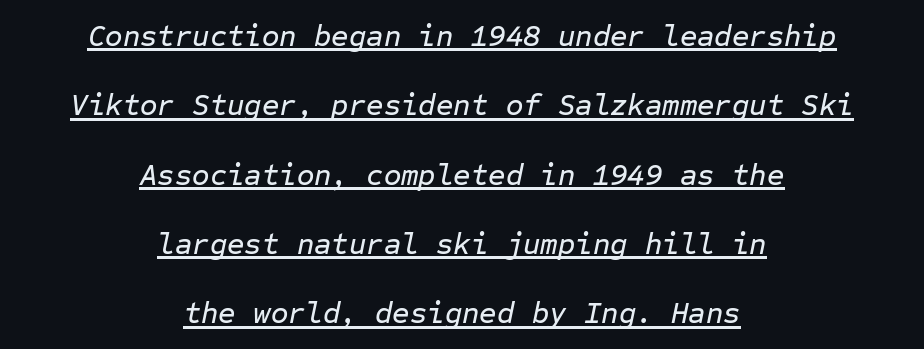
{"italic": "yes", "lean": "right", "slant_degrees": 12, "width": "normal", "stroke_contrast": "low", "x_height": "medium", "monospaced": "yes", "underline": "yes", "align": "center", "line_spacing": "loose", "line_spacing_ratio": 2.31, "letter_spacing": "normal", "letter_spacing_em": 0.0, "glyph_px": 30}
